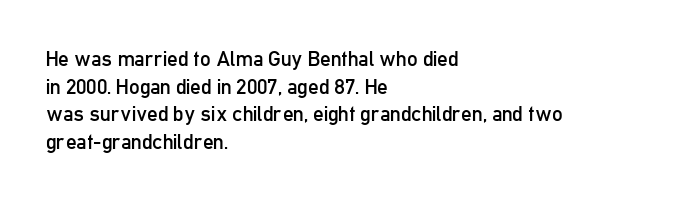
Every stem runs plumb, perpendicular to the baseline. Leftover space on each line is placed entirely after the last word. Check the space under the baseline: it is left empty. This reads as an unemphasized weight, regular at the heaviest. Caption: standard tracking, unaltered.
